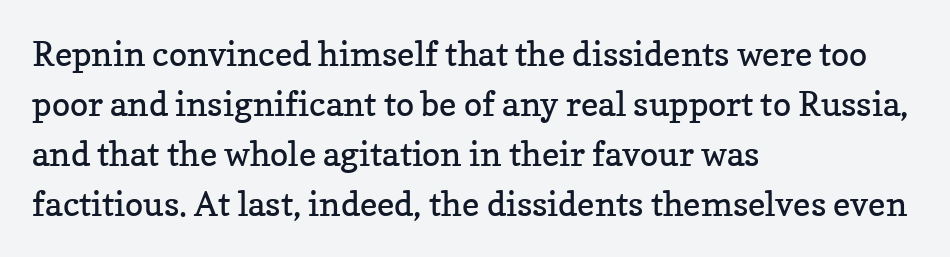
These lines are set flush left with a ragged right edge. Words appear dense and cohesive because spacing is normal. When letters stand straight like this, we call the style roman or upright. The designer left line spacing at the default. The specimen omits any rule beneath the text block's lines.
